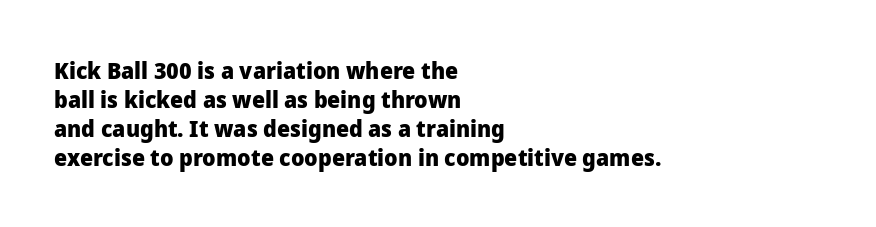
The typography opts for an upright posture over an oblique one. What weight is shown? A full bold with thick strokes. How would I describe the line gaps? Plain and ordinary. Each line starts at the same left margin while the right side varies.
